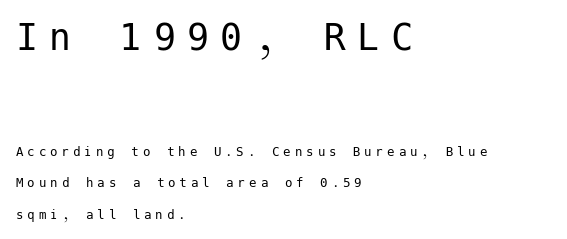
{"serif": "no", "italic": "no", "bold": "no", "weight": "regular", "width": "normal", "stroke_contrast": "low", "x_height": "medium", "underline": "no", "align": "left", "line_spacing": "loose", "line_spacing_ratio": 2.1, "letter_spacing": "wide", "letter_spacing_em": 0.26, "larger_block": "first", "size_ratio": 2.93, "glyph_px": 44}
